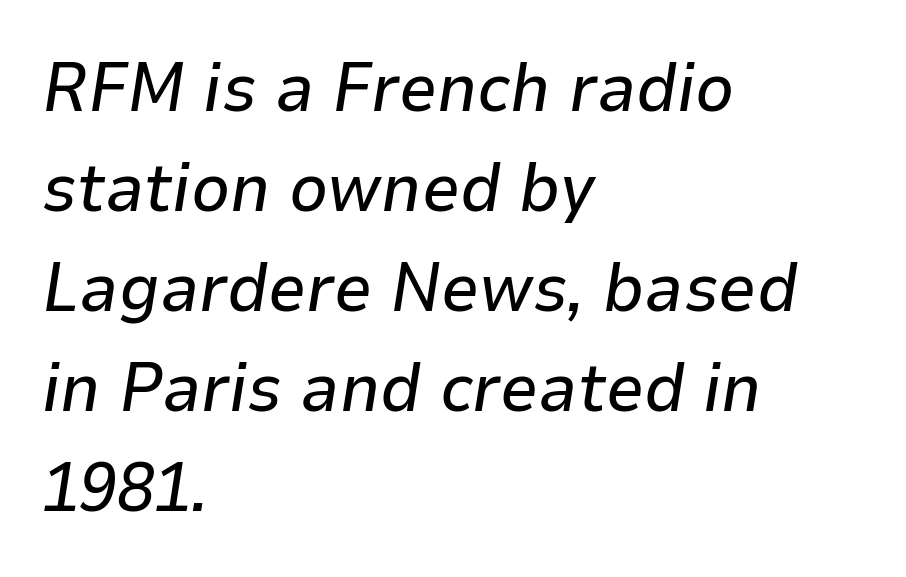
Nobody touched the tracking dial on this one. The space beneath each line is pristine and unruled. Proportional: the letters do not fall into vertical columns. Looking at the ascenders, they clearly lean.
